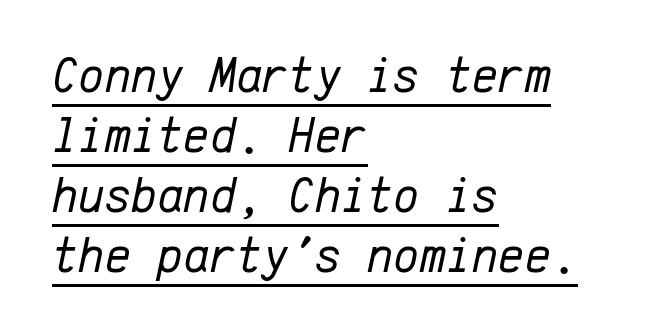
{"italic": "yes", "lean": "right", "slant_degrees": 12, "bold": "no", "weight": "regular", "width": "normal", "stroke_contrast": "low", "x_height": "medium", "monospaced": "yes", "underline": "yes", "align": "left", "line_spacing_ratio": 1.2, "letter_spacing": "normal", "letter_spacing_em": 0.0, "glyph_px": 50}
